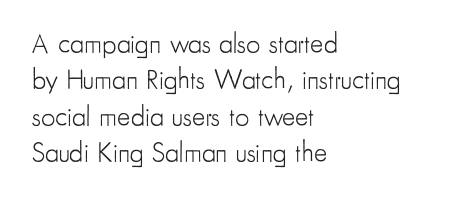
Q: Is the text bold? A: No.
Q: Is the text italic (slanted)? A: No, it is upright.
Q: Is the typeface a serif or a sans-serif typeface? A: Sans-serif.
Q: Is the text underlined? A: No.
Q: How is the paragraph aligned? A: Left-aligned.
Q: Is the spacing between letters normal or unusually wide? A: Normal.
Q: Is the spacing between lines tight, normal or loose? A: Normal.
Q: Width (condensed, normal, or wide)? A: Condensed.
Q: Stroke contrast? A: Low.
Q: x-height? A: Small.
Q: Monospaced? A: No.
